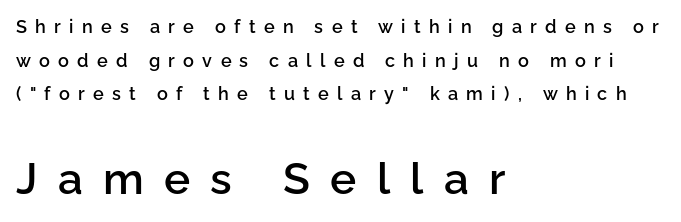
The image shows 44 px semibold sans-serif type, upright; set left-aligned, line spacing 1.87x, unusually wide letter spacing (+0.46 em), not underlined; the second (bottom) block is 2.44x larger; low stroke contrast and a medium x-height.
